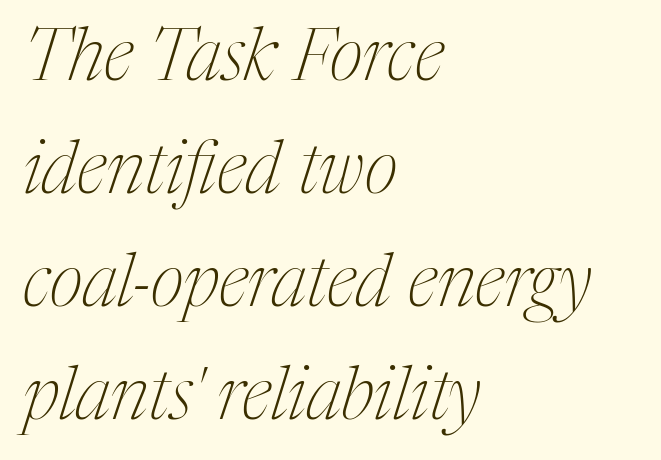
Q: Is the text bold? A: No.
Q: Is the text italic (slanted)? A: Yes, it leans right by about 17 degrees.
Q: Is the typeface a serif or a sans-serif typeface? A: Serif.
Q: Is the text underlined? A: No.
Q: How is the paragraph aligned? A: Left-aligned.
Q: Is the spacing between letters normal or unusually wide? A: Normal.
Q: Is the spacing between lines tight, normal or loose? A: Normal.
Q: Width (condensed, normal, or wide)? A: Condensed.
Q: Stroke contrast? A: Medium.
Q: x-height? A: Medium.
Q: Monospaced? A: No.
